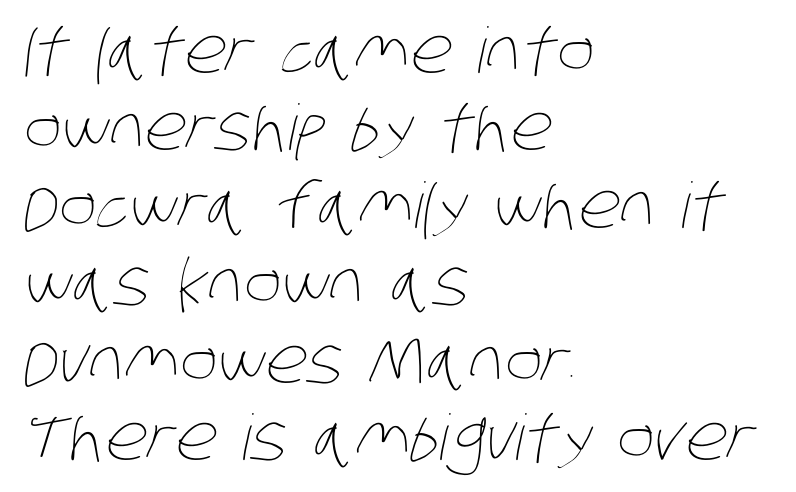
Q: Is the text bold? A: No.
Q: Is the text underlined? A: No.
Q: How is the paragraph aligned? A: Left-aligned.
Q: Is the spacing between letters normal or unusually wide? A: Normal.
Q: Width (condensed, normal, or wide)? A: Condensed.
Q: Stroke contrast? A: Low.
Q: x-height? A: Large.
Q: Monospaced? A: No.
